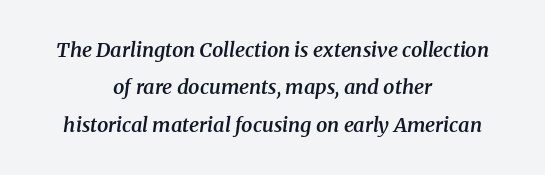
{"italic": "yes", "lean": "right", "slant_degrees": 8, "bold": "semi", "underline": "no", "align": "center", "line_spacing_ratio": 1.87, "letter_spacing": "normal", "letter_spacing_em": 0.0, "glyph_px": 20}
